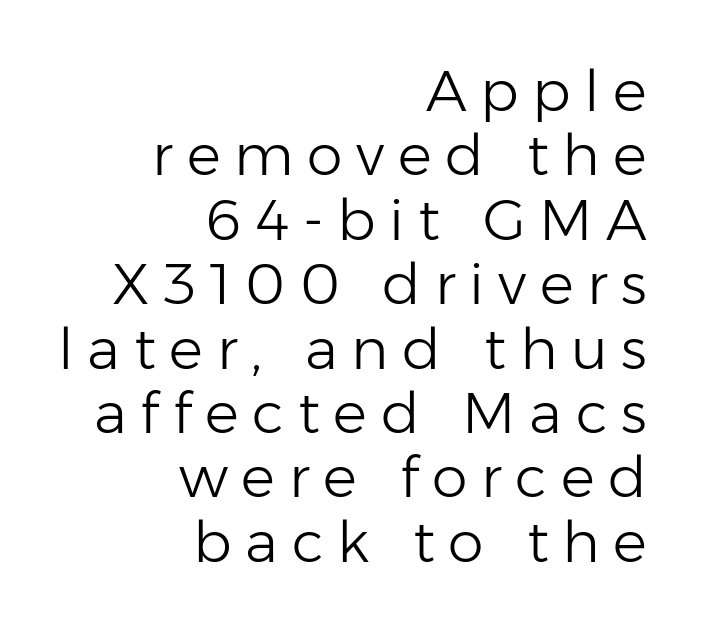
These lines are set flush right with a ragged left edge. Rendered with straight, roman letterforms. Notice how descenders almost collide with the ascenders below — that's tight leading. Is this a heavy cut? Hardly; it is regular or lighter. The gaps between neighbouring characters are conspicuously large. Observe the absence of serifs on each vertical stroke in this sample.
